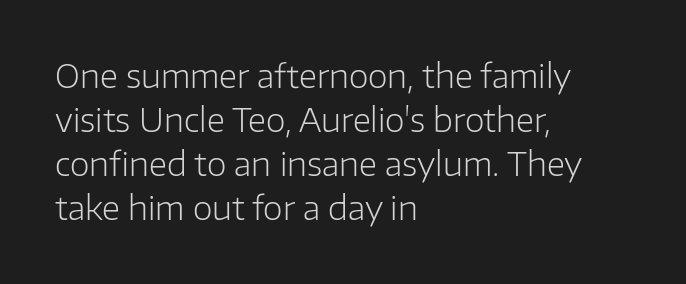
{"serif": "no", "italic": "no", "bold": "no", "weight": "light", "width": "normal", "stroke_contrast": "low", "x_height": "medium", "monospaced": "no", "underline": "no", "align": "left", "line_spacing": "normal", "line_spacing_ratio": 1.38, "letter_spacing": "normal", "letter_spacing_em": 0.0, "glyph_px": 32}
